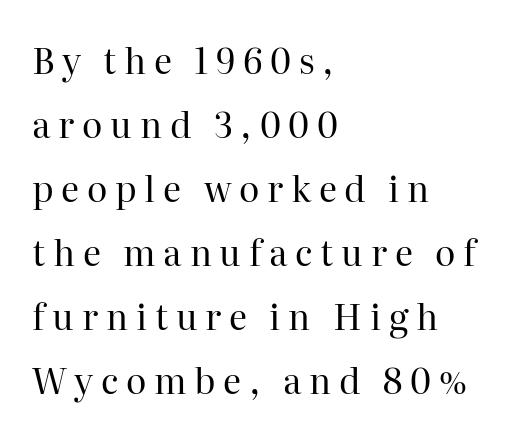
The image shows 35 px regular-weight serif type, upright; set left-aligned, line spacing 1.83x, unusually wide letter spacing (+0.22 em), not underlined; high stroke contrast and a medium x-height.
